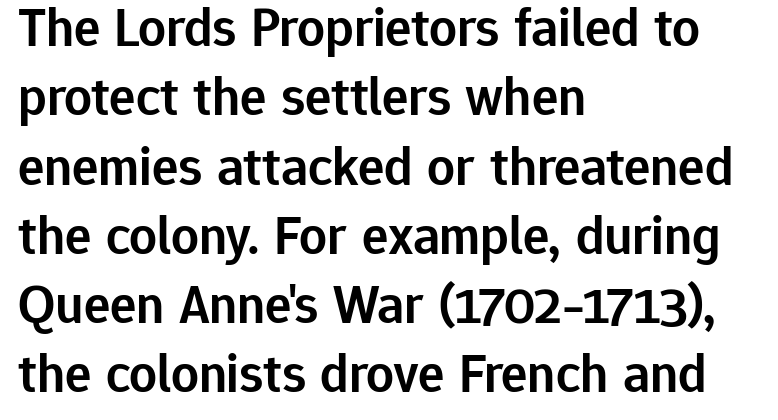
Stroke terminals: plain, sans-serif. Strokes here are thickened, but only to semibold level. Descenders are the only things crossing below the line. Each letter keeps its own natural width here, so spacing adapts to shape. Does the copy run flush right? No — it runs flush left. Short note: letters normally spaced.
